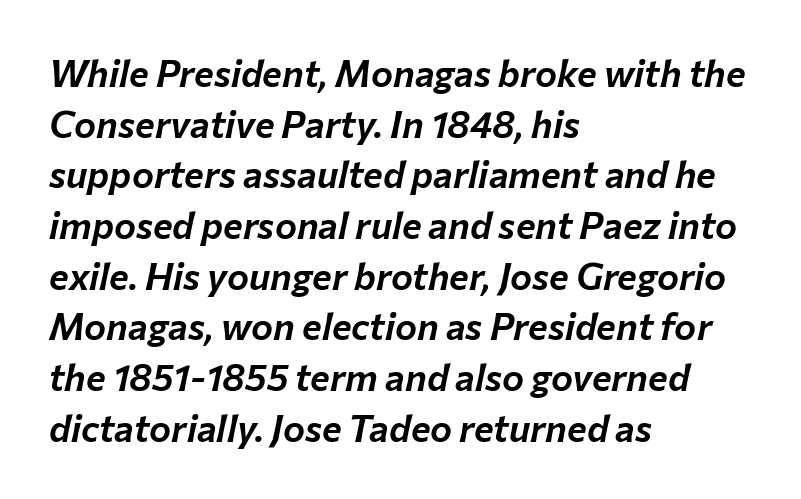
The image shows 37 px text type, italic (leaning right); set left-aligned, normal line spacing (1.37x), normal letter spacing, not underlined; low stroke contrast and a medium x-height.
